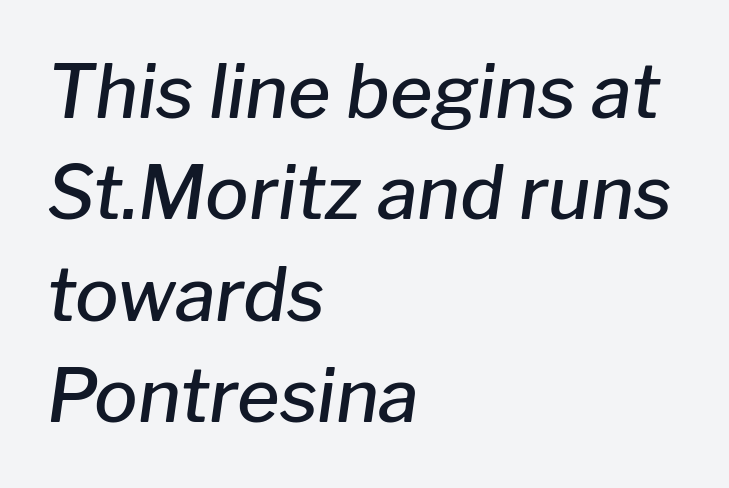
Q: Is the text bold? A: Semi-bold.
Q: Is the text italic (slanted)? A: Yes, it leans right by about 8 degrees.
Q: Is the text underlined? A: No.
Q: How is the paragraph aligned? A: Left-aligned.
Q: Is the spacing between letters normal or unusually wide? A: Normal.
Q: Is the spacing between lines tight, normal or loose? A: Normal.
Q: Width (condensed, normal, or wide)? A: Normal.
Q: Stroke contrast? A: Low.
Q: x-height? A: Medium.
Q: Monospaced? A: No.
